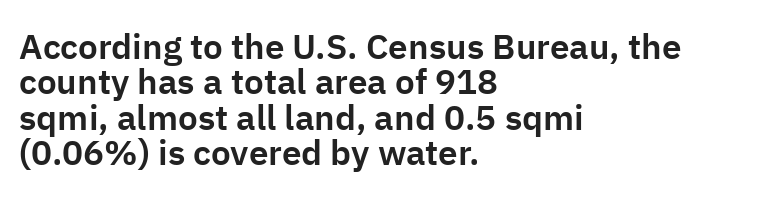
The image shows 35 px sans-serif type, upright; set left-aligned, tight line spacing (1.01x), normal letter spacing, not underlined; low stroke contrast and a medium x-height.
